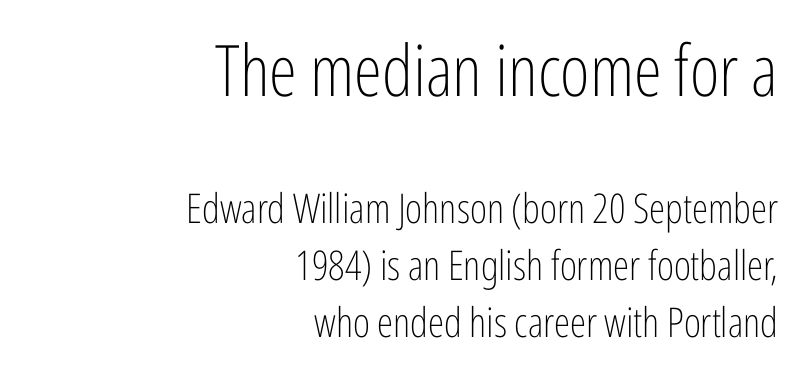
Is the lower block the larger one? No — the upper block carries the bigger type. What kind of face is this? One without serifs — a sans. Quick note: not italic, upright. Reading down the column, the eye jumps a familiar distance to each next line.
